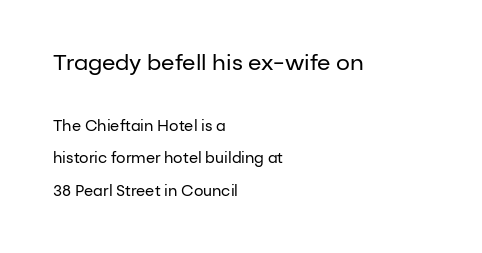
{"italic": "no", "bold": "no", "underline": "no", "align": "left", "line_spacing": "loose", "line_spacing_ratio": 2.18, "letter_spacing": "normal", "letter_spacing_em": 0.0, "larger_block": "first", "size_ratio": 1.47, "glyph_px": 22}
